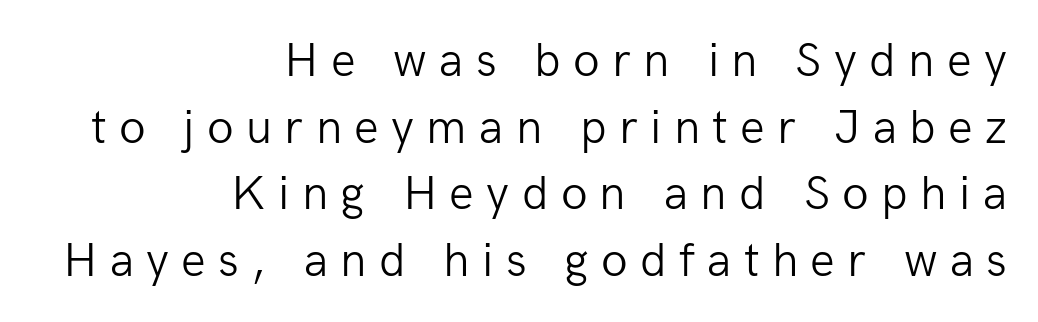
Q: Is the text bold? A: No.
Q: Is the text italic (slanted)? A: No, it is upright.
Q: Is the typeface a serif or a sans-serif typeface? A: Sans-serif.
Q: Is the text underlined? A: No.
Q: How is the paragraph aligned? A: Right-aligned.
Q: Is the spacing between letters normal or unusually wide? A: Unusually wide.
Q: Is the spacing between lines tight, normal or loose? A: Normal.
Q: Width (condensed, normal, or wide)? A: Normal.
Q: Stroke contrast? A: Low.
Q: x-height? A: Medium.
Q: Monospaced? A: No.
